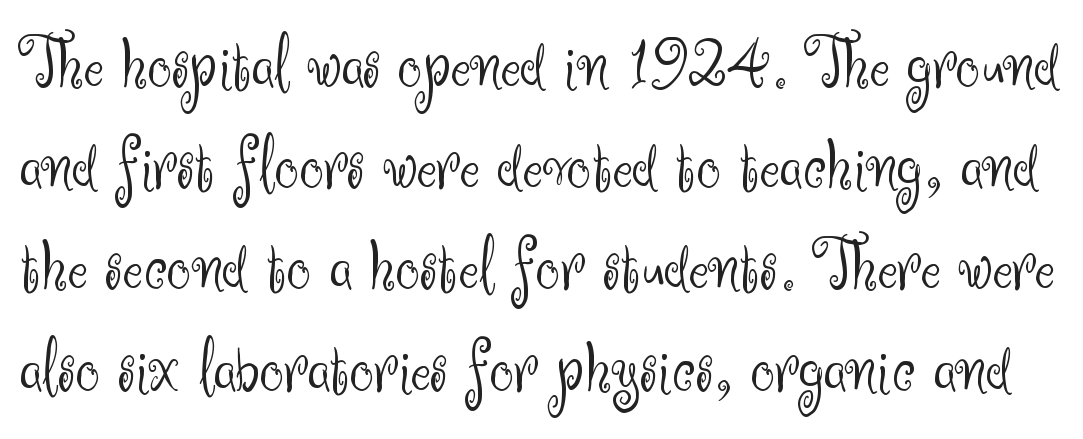
The lines sit at an ordinary, default distance from one another. The passage shown is typed in a proportional face where columns would drift. Check the space under the baseline: it is left empty. Stems and bowls with no extra thickness — not bold. The characters display no serif detailing; their extremities are plain.
